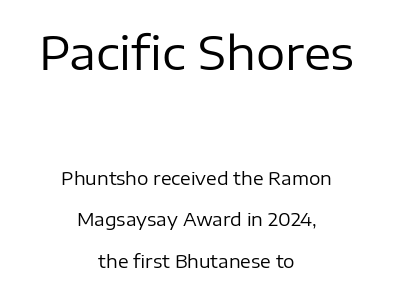
{"serif": "no", "italic": "no", "bold": "no", "weight": "regular", "width": "normal", "stroke_contrast": "low", "x_height": "medium", "monospaced": "no", "underline": "no", "align": "center", "line_spacing": "loose", "line_spacing_ratio": 2.32, "letter_spacing": "normal", "letter_spacing_em": 0.0, "larger_block": "first", "size_ratio": 2.56, "glyph_px": 46}
